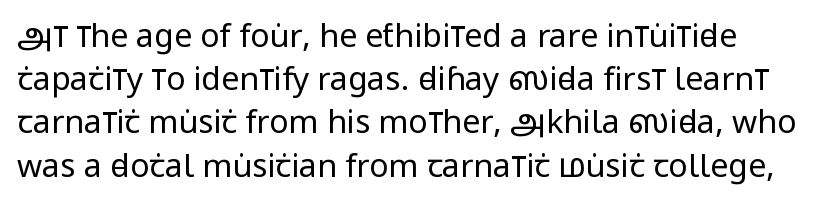
{"serif": "no", "italic": "no", "bold": "no", "weight": "regular", "width": "condensed", "stroke_contrast": "low", "x_height": "large", "monospaced": "no", "underline": "no", "line_spacing": "normal", "line_spacing_ratio": 1.35, "letter_spacing": "normal", "letter_spacing_em": 0.0, "glyph_px": 32}
